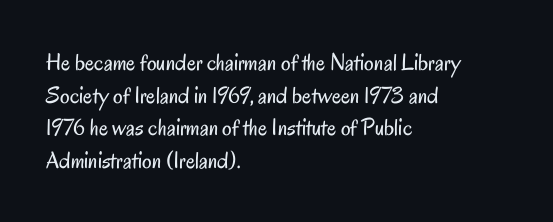
Plain, unruled lines of type. Ordinary non-slanted type is in use. Does extra space separate the letters? No, they use regular spacing. This is not heavy type; no bold has been used. These lines sit exactly where default settings would place them. Reading down the block, your eye returns to a fixed left position each line.
